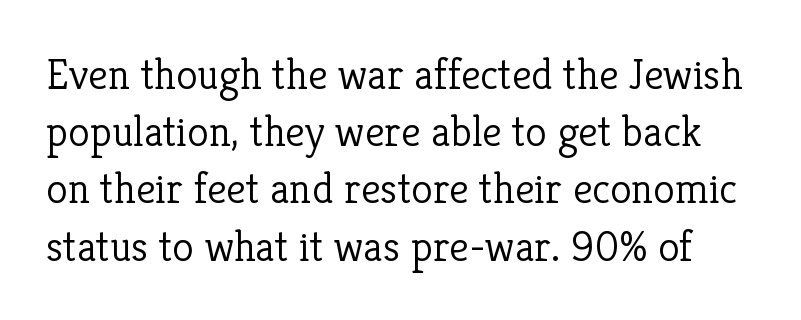
Q: Is the text bold? A: No.
Q: Is the text italic (slanted)? A: No, it is upright.
Q: Is the typeface a serif or a sans-serif typeface? A: Serif.
Q: Is the text underlined? A: No.
Q: Is the spacing between letters normal or unusually wide? A: Normal.
Q: Is the spacing between lines tight, normal or loose? A: Normal.
Q: Width (condensed, normal, or wide)? A: Normal.
Q: Stroke contrast? A: Low.
Q: x-height? A: Medium.
Q: Monospaced? A: No.
